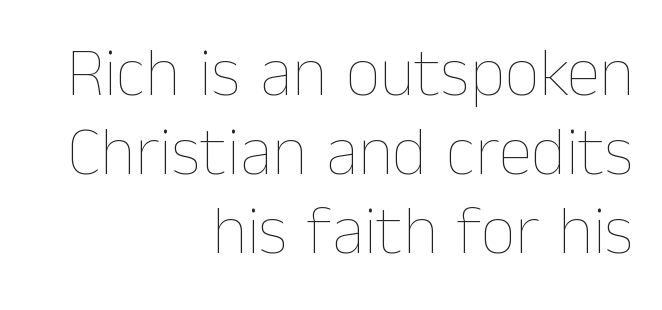
Counters stay open thanks to moderate or lighter strokes. This is the regular roman posture of the typeface. Bare-footed words on every line. You could call the tracking neutral — neither tight nor loose. Here the designer chose a conventional face with non-uniform glyph widths.
